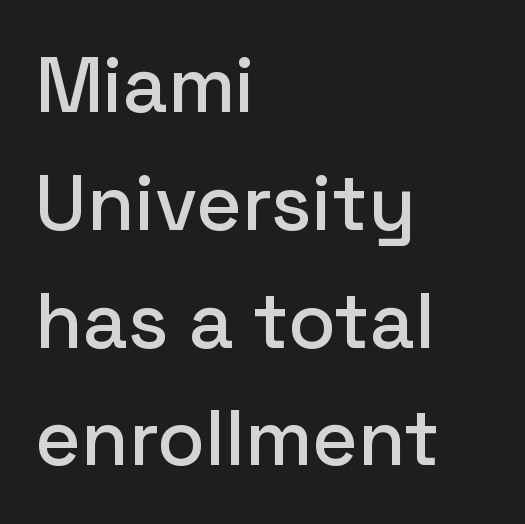
The image shows 78 px sans-serif type, upright; set left-aligned, normal line spacing (1.51x), normal letter spacing, not underlined; low stroke contrast and a medium x-height.
